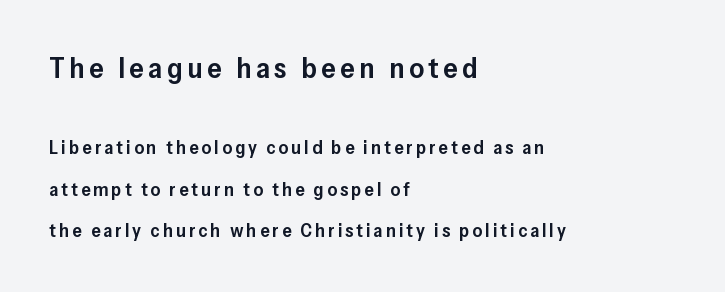
The image shows 29 px semibold sans-serif type, upright; set left-aligned, loose line spacing (2.18x), not underlined; the first (top) block is 1.53x larger; low stroke contrast and a medium x-height.
